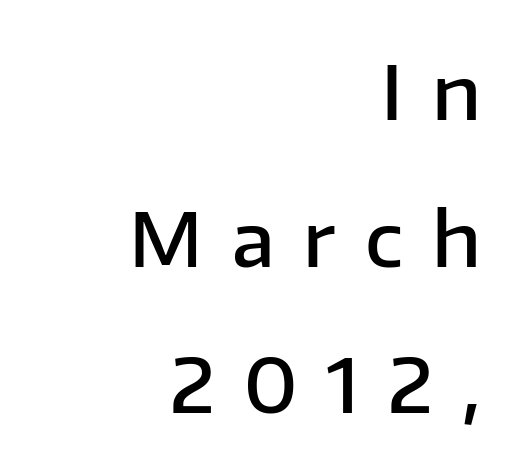
{"serif": "no", "italic": "no", "bold": "semi", "weight": "semibold", "width": "normal", "stroke_contrast": "low", "x_height": "medium", "monospaced": "no", "underline": "no", "align": "right", "line_spacing": "loose", "line_spacing_ratio": 1.98, "letter_spacing": "wide", "letter_spacing_em": 0.39, "glyph_px": 74}
